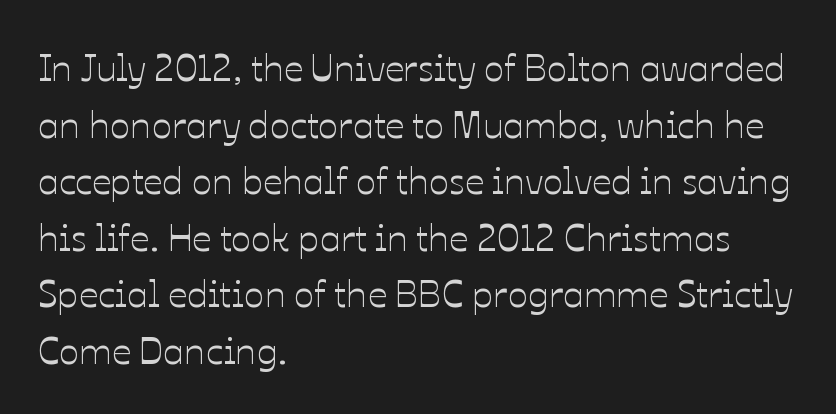
Quick note: underline off. Caption: standard tracking, unaltered. Horizontal alignment here is leftward, the default for most running prose. The letters advance in unequal steps, a hallmark of proportional type. The font's upright variant was chosen for this text. A normal amount of white space separates one row of letters from the next.
